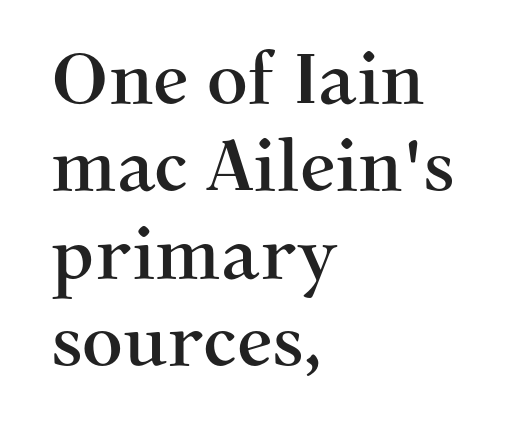
Q: Is the text italic (slanted)? A: No, it is upright.
Q: Is the typeface a serif or a sans-serif typeface? A: Serif.
Q: Is the text underlined? A: No.
Q: How is the paragraph aligned? A: Left-aligned.
Q: Is the spacing between letters normal or unusually wide? A: Normal.
Q: Width (condensed, normal, or wide)? A: Normal.
Q: Stroke contrast? A: Medium.
Q: x-height? A: Medium.
Q: Monospaced? A: No.
